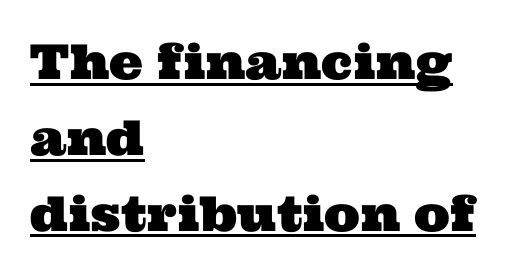
Q: Is the typeface a serif or a sans-serif typeface? A: Serif.
Q: Is the text underlined? A: Yes.
Q: How is the paragraph aligned? A: Left-aligned.
Q: Is the spacing between letters normal or unusually wide? A: Normal.
Q: Is the spacing between lines tight, normal or loose? A: Normal.
Q: Width (condensed, normal, or wide)? A: Wide.
Q: Stroke contrast? A: Medium.
Q: x-height? A: Medium.
Q: Monospaced? A: No.
